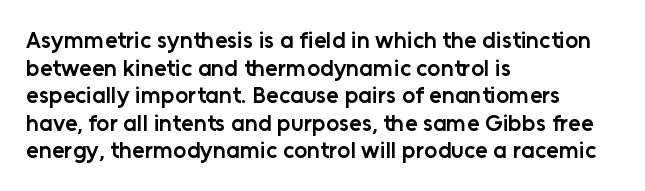
{"italic": "no", "bold": "semi", "underline": "no", "align": "left", "line_spacing_ratio": 1.2, "letter_spacing": "normal", "letter_spacing_em": 0.0, "glyph_px": 23}
